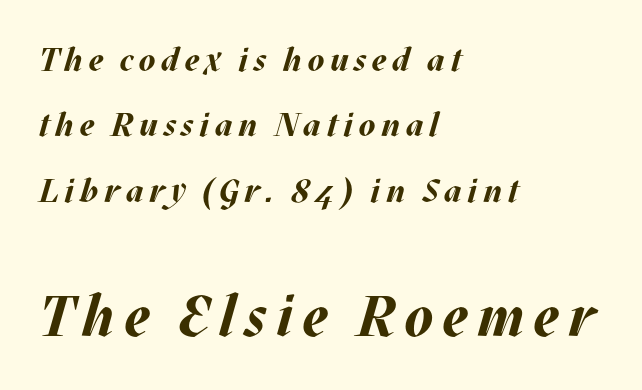
Only glyphs here, with clear space below each row. Italic? Definitely — the glyphs are oblique. The emphasis by scale lands on block number two, below. The setting favours the left margin, as ordinary paragraphs usually do. Emphasis by weight is at full strength: bold. Vertically, the passage feels expansive, rows floating well apart.
